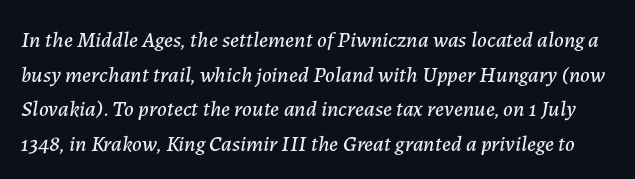
The image shows 22 px text type, italic (leaning right); set normal line spacing (1.57x), normal letter spacing, not underlined.
